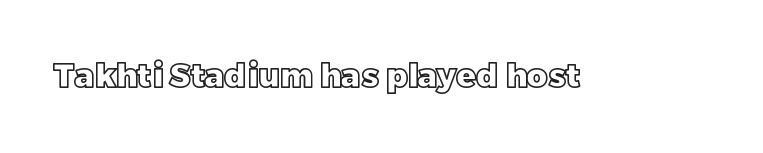
Q: Is the text italic (slanted)? A: No, it is upright.
Q: Is the text underlined? A: No.
Q: Is the spacing between letters normal or unusually wide? A: Normal.
Q: Width (condensed, normal, or wide)? A: Normal.
Q: x-height? A: Large.
Q: Monospaced? A: No.
